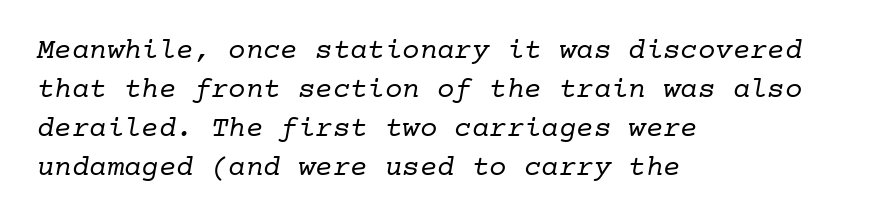
The image shows 29 px regular-weight serif type, monospaced; set left-aligned, normal line spacing (1.34x), normal letter spacing, not underlined; low stroke contrast and a medium x-height.
